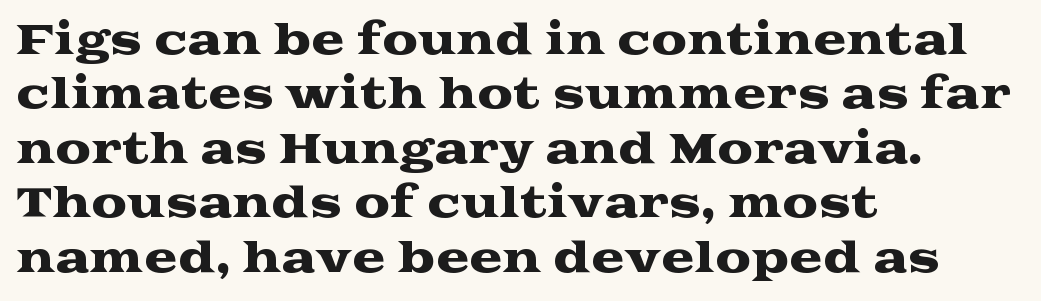
{"serif": "yes", "italic": "no", "width": "wide", "stroke_contrast": "medium", "x_height": "medium", "monospaced": "no", "underline": "no", "align": "left", "line_spacing": "normal", "line_spacing_ratio": 1.36, "letter_spacing": "normal", "letter_spacing_em": 0.0, "glyph_px": 40}
